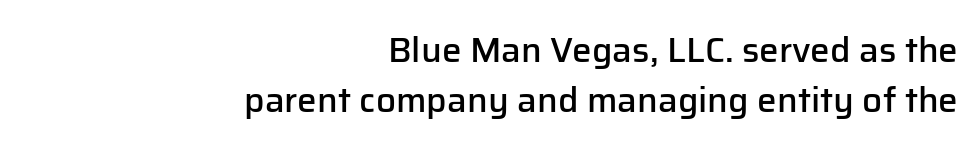
Q: Is the text bold? A: Semi-bold.
Q: Is the text italic (slanted)? A: No, it is upright.
Q: Is the typeface a serif or a sans-serif typeface? A: Sans-serif.
Q: Is the text underlined? A: No.
Q: How is the paragraph aligned? A: Right-aligned.
Q: Is the spacing between letters normal or unusually wide? A: Normal.
Q: Is the spacing between lines tight, normal or loose? A: Normal.
Q: Width (condensed, normal, or wide)? A: Normal.
Q: Stroke contrast? A: Low.
Q: x-height? A: Medium.
Q: Monospaced? A: No.
